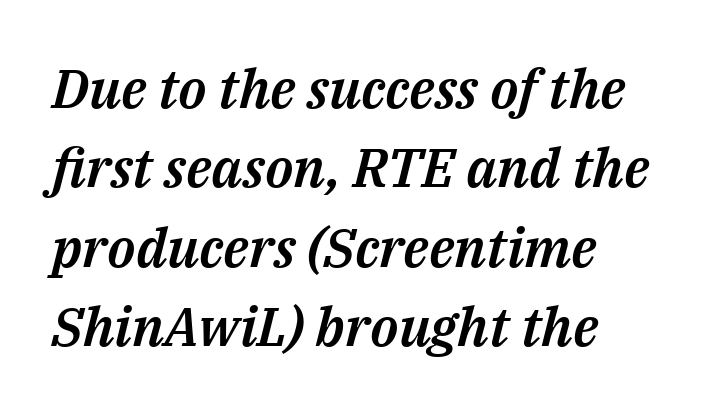
{"italic": "yes", "lean": "right", "slant_degrees": 14, "width": "normal", "stroke_contrast": "medium", "x_height": "medium", "monospaced": "no", "underline": "no", "align": "left", "line_spacing": "normal", "line_spacing_ratio": 1.47, "letter_spacing": "normal", "letter_spacing_em": 0.0, "glyph_px": 54}
